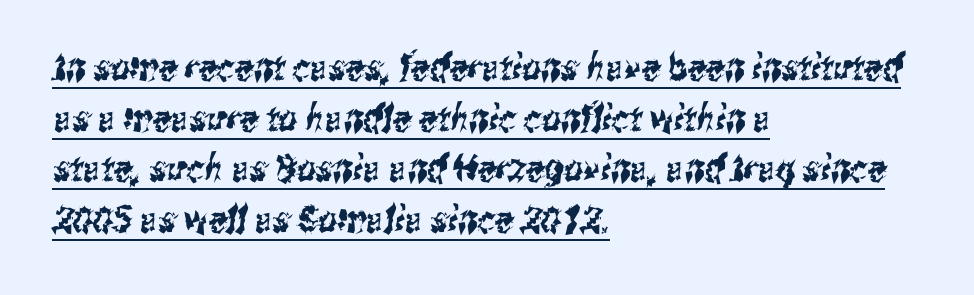
The image shows 37 px condensed sans-serif type; set left-aligned, normal line spacing (1.37x), normal letter spacing, underlined; medium stroke contrast and a medium x-height.
